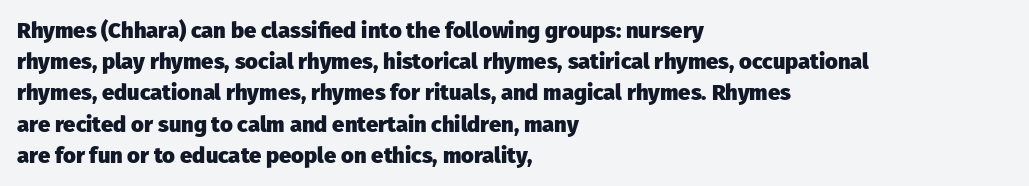
The image shows 22 px bold type, upright; set left-aligned, normal line spacing (1.42x), normal letter spacing, not underlined.
